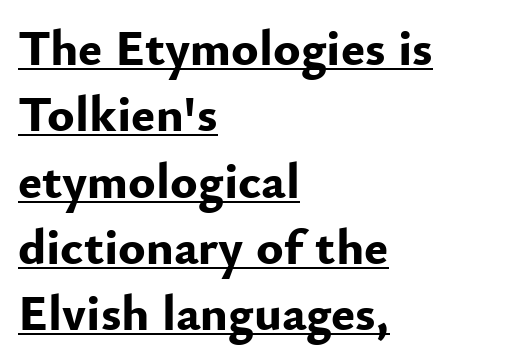
A dark, heavy texture on the line: the type is bold. A normal amount of white space separates one row of letters from the next. This is sans-serif lettering, the kind often seen on screens and signage. Where is the straight margin? On the left.
